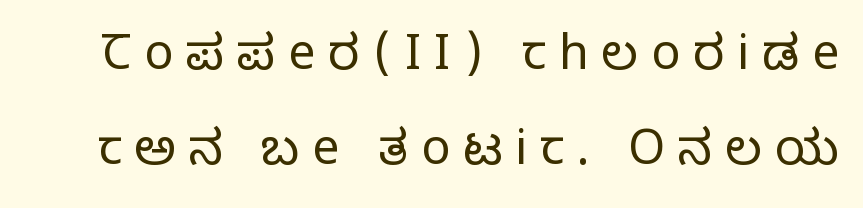
{"serif": "yes", "italic": "no", "bold": "no", "weight": "regular", "width": "normal", "stroke_contrast": "low", "x_height": "large", "monospaced": "no", "underline": "no", "line_spacing": "loose", "line_spacing_ratio": 1.97, "letter_spacing": "wide", "letter_spacing_em": 0.27, "glyph_px": 48}
